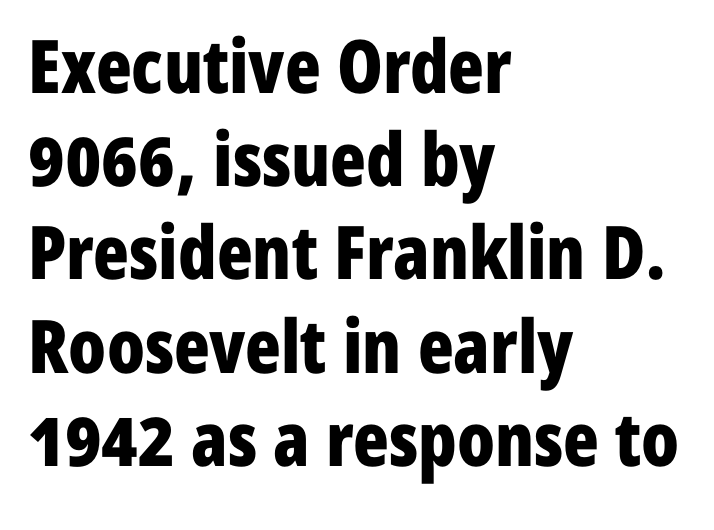
The image shows 74 px bold, condensed sans-serif type, upright; set left-aligned, normal line spacing (1.26x), normal letter spacing, not underlined; low stroke contrast and a medium x-height.
